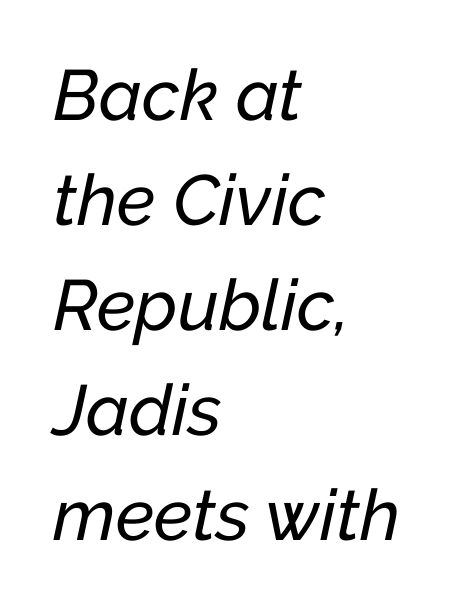
{"italic": "yes", "lean": "right", "slant_degrees": 12, "width": "normal", "stroke_contrast": "low", "x_height": "medium", "monospaced": "no", "underline": "no", "align": "left", "line_spacing": "normal", "line_spacing_ratio": 1.48, "letter_spacing": "normal", "letter_spacing_em": 0.0, "glyph_px": 71}
